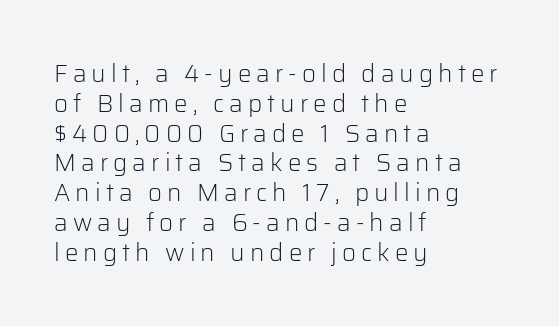
Stroke mass is kept to a normal reading level or below. Underlining? Definitely not there. The lines are quadded left. What stands out about the letter spacing? Its width — letters are far apart. Every stem runs plumb, perpendicular to the baseline.
